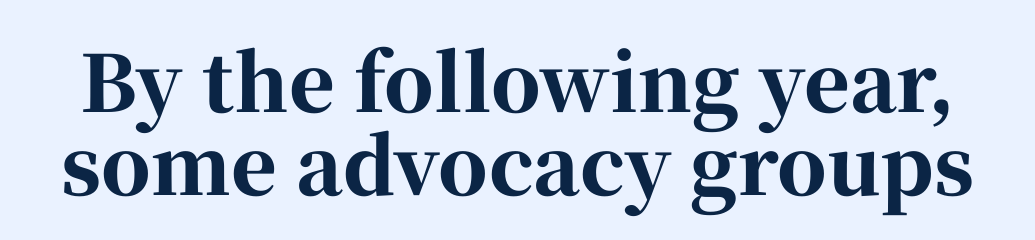
The image shows 78 px bold serif type, upright; set tight line spacing (1.06x), normal letter spacing, not underlined; high stroke contrast and a medium x-height.
